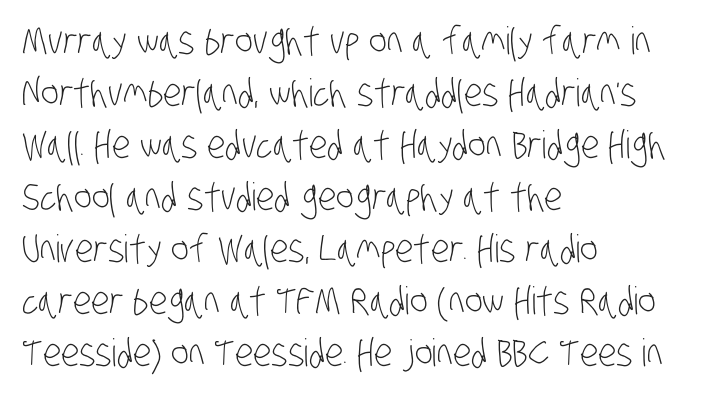
The image shows 38 px light, condensed sans-serif type; set left-aligned, normal line spacing (1.37x), normal letter spacing, not underlined; low stroke contrast and a large x-height.
